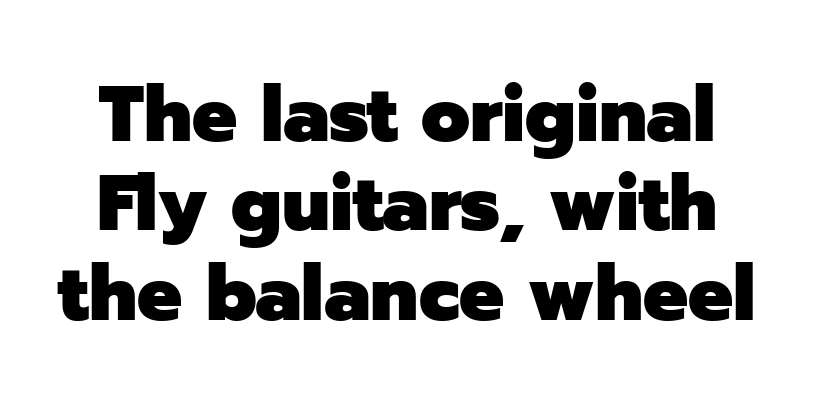
Q: Is the text bold? A: Yes.
Q: Is the text italic (slanted)? A: No, it is upright.
Q: Is the typeface a serif or a sans-serif typeface? A: Sans-serif.
Q: Is the text underlined? A: No.
Q: Is the spacing between letters normal or unusually wide? A: Normal.
Q: Is the spacing between lines tight, normal or loose? A: Tight.
Q: Width (condensed, normal, or wide)? A: Normal.
Q: Stroke contrast? A: Low.
Q: x-height? A: Medium.
Q: Monospaced? A: No.
